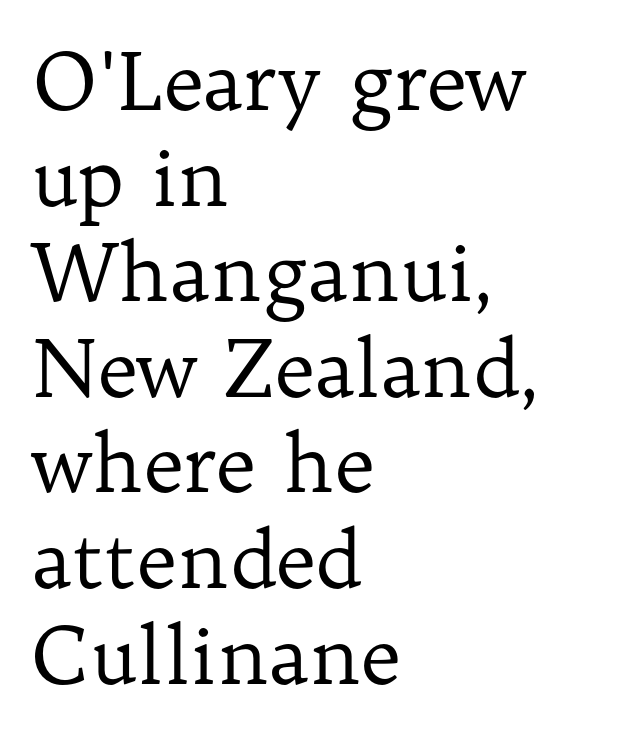
The image shows 79 px regular-weight serif type, upright; set left-aligned, line spacing 1.21x, normal letter spacing, not underlined; low stroke contrast and a medium x-height.
